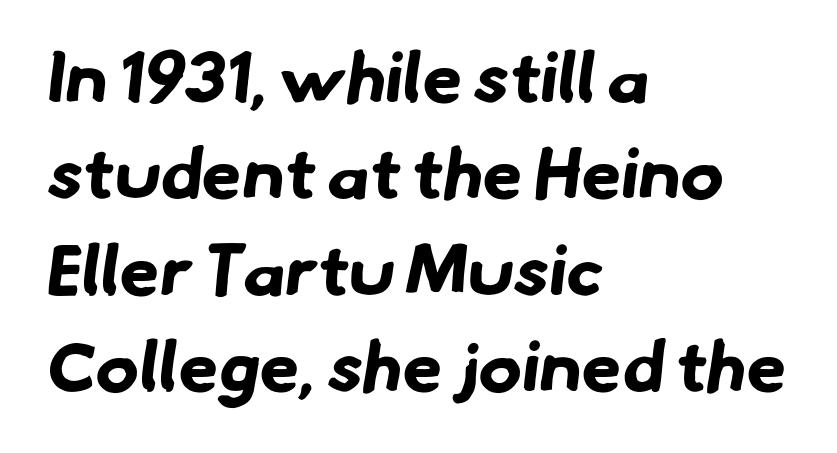
The rendering shows plain stroke endings on the letterforms — a sans-serif design. These lines sit exactly where default settings would place them. No extra tracking has been applied to these lines. The baseline area is clear. These words are printed bold, with thick strokes throughout.
